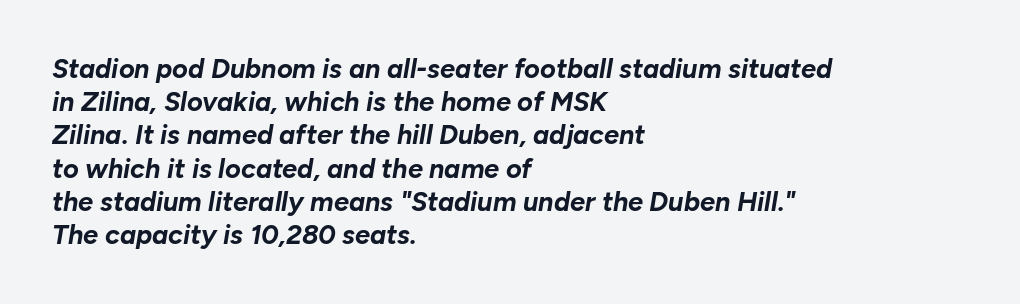
{"italic": "yes", "lean": "right", "slant_degrees": 10, "bold": "yes", "underline": "no", "align": "left", "line_spacing_ratio": 1.23, "letter_spacing": "normal", "letter_spacing_em": 0.0, "glyph_px": 27}
